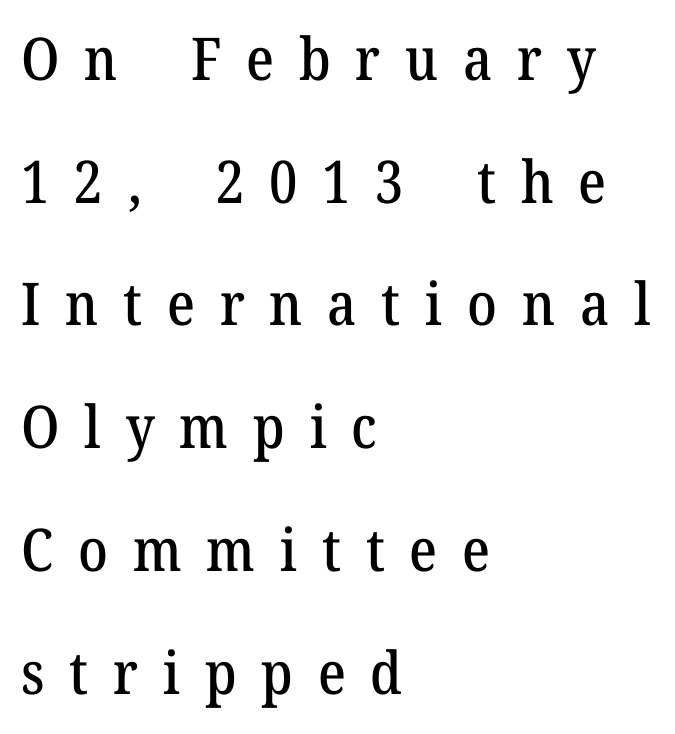
The designer went with a serif here, giving each stem small feet. Compared with typical paragraphs, the rows here are farther apart. Does the lettering tilt? It doesn't — this is upright. Spacing verdict: proportional, widths tailored to each character.
